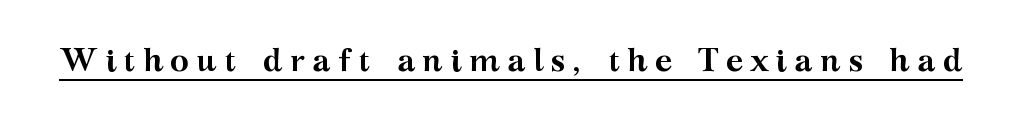
Letterform terminals end in serifs throughout the passage. A typesetter would call this proportional, since set widths differ per character. The rendering uses the underline text-decoration. The letterforms stand isolated, each surrounded by extra space. Style check: upright.
